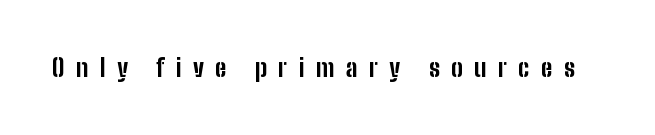
{"italic": "no", "bold": "yes", "underline": "no", "letter_spacing": "wide", "letter_spacing_em": 0.45, "glyph_px": 25}
